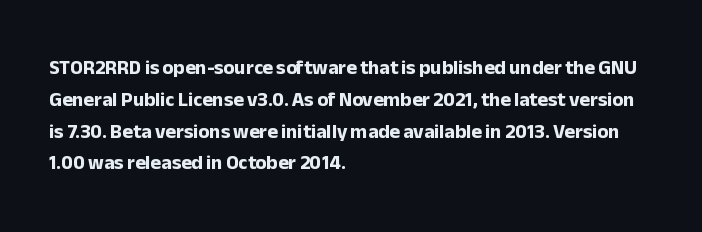
{"italic": "no", "bold": "yes", "underline": "no", "align": "left", "line_spacing": "normal", "line_spacing_ratio": 1.59, "letter_spacing": "normal", "letter_spacing_em": 0.0, "glyph_px": 20}
